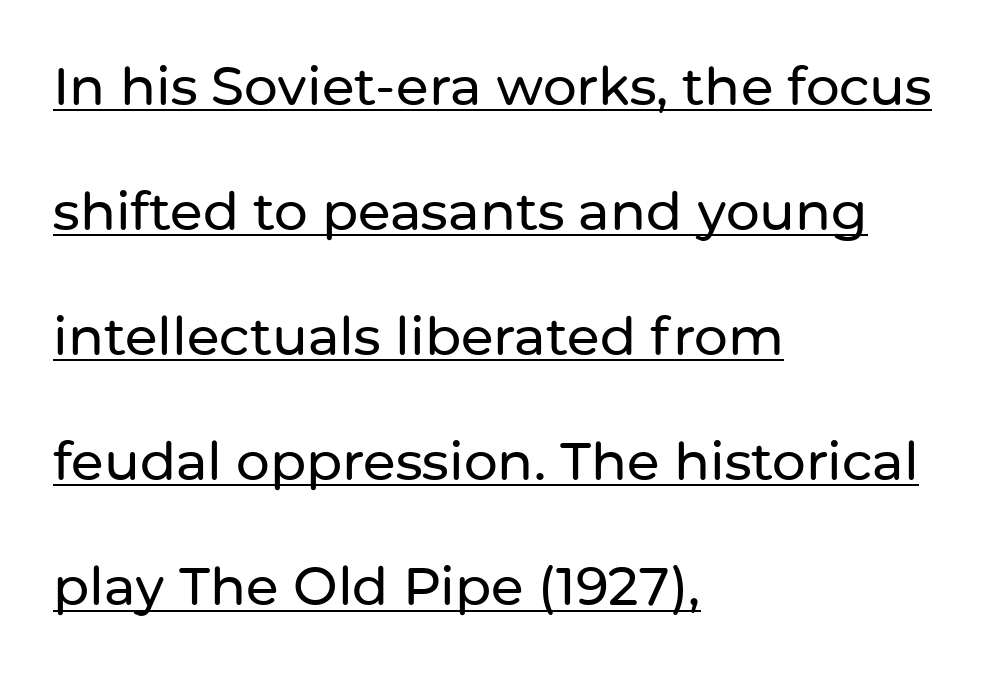
The image shows 53 px sans-serif type, upright; set left-aligned, loose line spacing (2.36x), normal letter spacing, underlined; low stroke contrast and a medium x-height.
